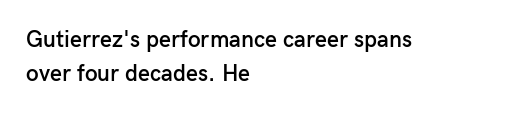
The image shows 23 px text type, upright; set left-aligned, normal line spacing (1.46x), normal letter spacing, not underlined.
